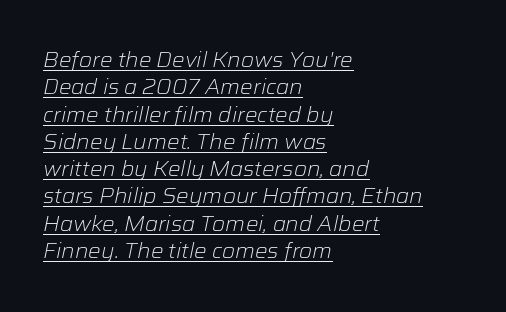
The image shows 21 px text type, italic (leaning right); set left-aligned, normal line spacing (1.3x), normal letter spacing, underlined.
